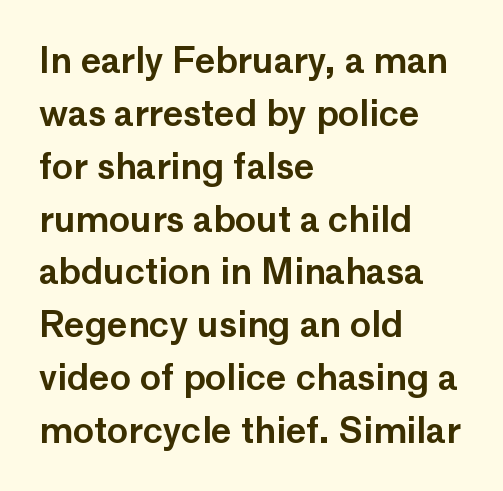
{"serif": "no", "italic": "no", "width": "normal", "stroke_contrast": "low", "x_height": "medium", "monospaced": "no", "underline": "no", "align": "left", "line_spacing": "normal", "line_spacing_ratio": 1.51, "letter_spacing": "normal", "letter_spacing_em": 0.0, "glyph_px": 35}
